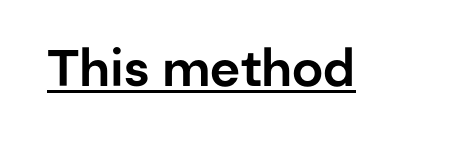
These lines are composed in type without serifs. Ordinary non-slanted type is in use. This sample has the flowing, uneven cadence of proportional lettering. Words appear dense and cohesive because spacing is normal. Students, observe the line beneath the letters — that is underlining.
